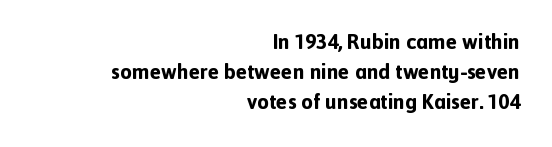
Q: Is the text bold? A: Yes.
Q: Is the text italic (slanted)? A: No, it is upright.
Q: Is the text underlined? A: No.
Q: How is the paragraph aligned? A: Right-aligned.
Q: Is the spacing between letters normal or unusually wide? A: Normal.
Q: Is the spacing between lines tight, normal or loose? A: Normal.
